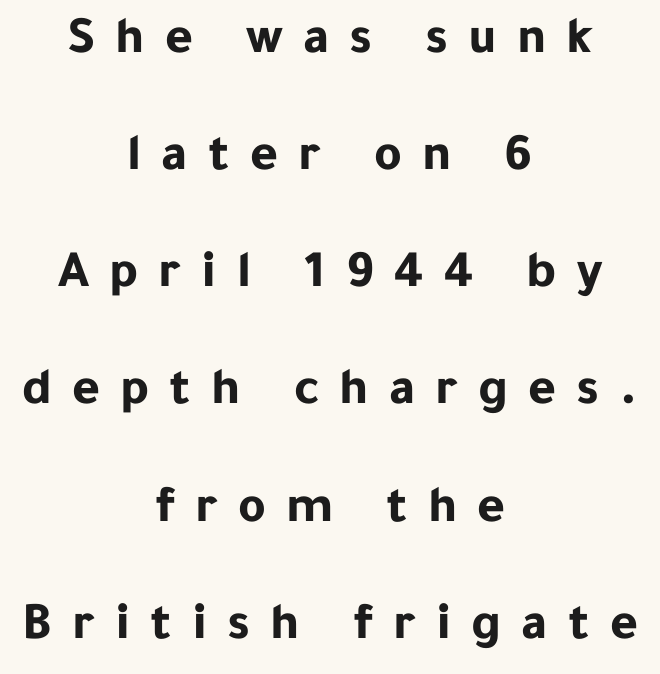
{"serif": "no", "italic": "no", "bold": "yes", "weight": "bold", "width": "normal", "stroke_contrast": "low", "x_height": "medium", "monospaced": "no", "underline": "no", "align": "center", "line_spacing": "loose", "line_spacing_ratio": 2.21, "letter_spacing": "wide", "letter_spacing_em": 0.38, "glyph_px": 53}
